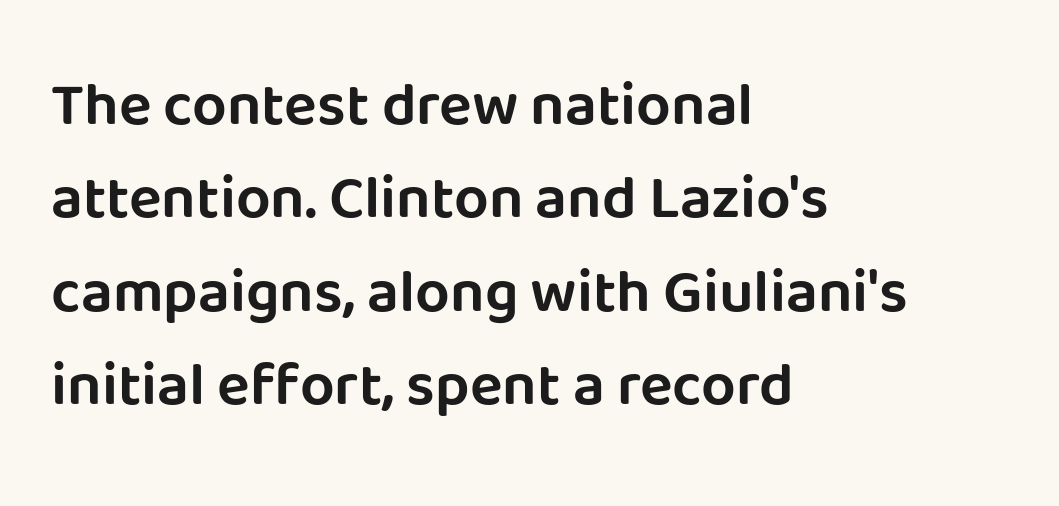
Q: Is the text italic (slanted)? A: No, it is upright.
Q: Is the typeface a serif or a sans-serif typeface? A: Sans-serif.
Q: Is the text underlined? A: No.
Q: How is the paragraph aligned? A: Left-aligned.
Q: Is the spacing between letters normal or unusually wide? A: Normal.
Q: Is the spacing between lines tight, normal or loose? A: Normal.
Q: Width (condensed, normal, or wide)? A: Normal.
Q: Stroke contrast? A: Low.
Q: x-height? A: Large.
Q: Monospaced? A: No.
